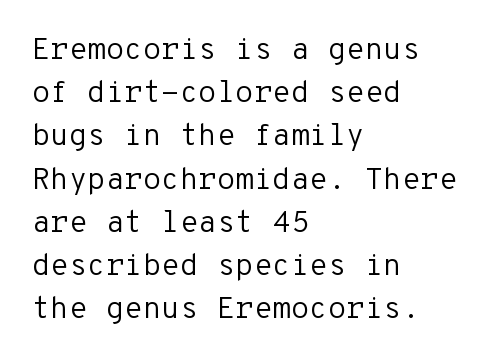
{"serif": "no", "italic": "no", "bold": "no", "weight": "regular", "width": "normal", "stroke_contrast": "low", "x_height": "medium", "monospaced": "yes", "underline": "no", "align": "left", "line_spacing": "normal", "line_spacing_ratio": 1.44, "letter_spacing": "normal", "letter_spacing_em": 0.0, "glyph_px": 30}
